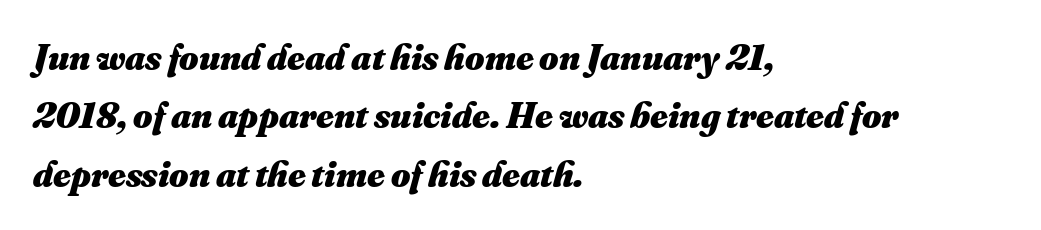
Q: Is the text bold? A: Yes.
Q: Is the text underlined? A: No.
Q: How is the paragraph aligned? A: Left-aligned.
Q: Is the spacing between letters normal or unusually wide? A: Normal.
Q: Is the spacing between lines tight, normal or loose? A: Normal.
Q: Width (condensed, normal, or wide)? A: Normal.
Q: Stroke contrast? A: Medium.
Q: x-height? A: Small.
Q: Monospaced? A: No.
